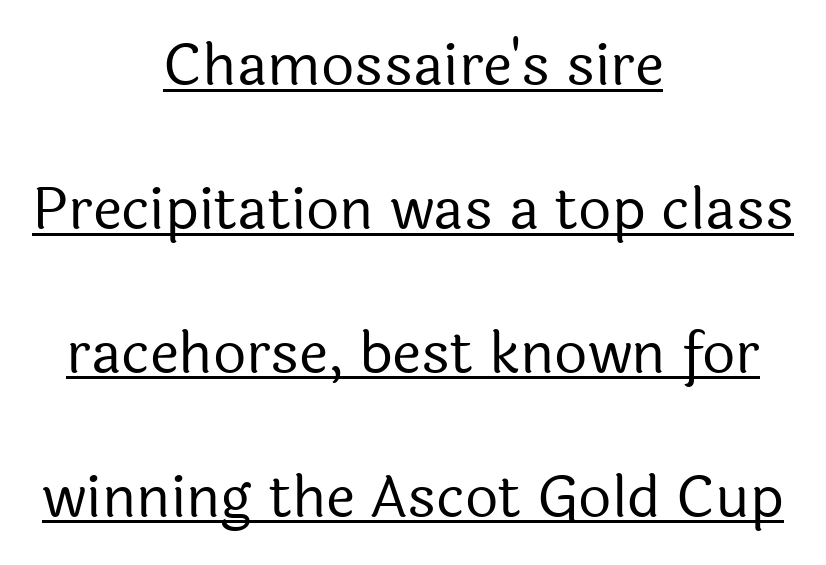
Is the letter spacing exaggerated? No — it looks like the ordinary default. The face used here is proportionally spaced, like ordinary book or web type. The passage shown stacks its lines with a broad gap. A typesetter would label this face a sans.
